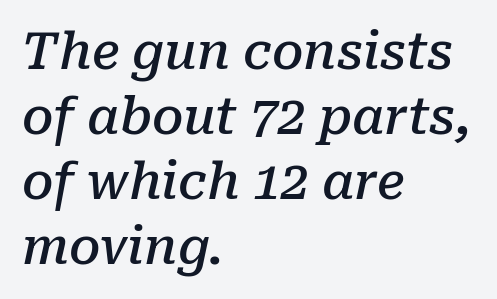
The image shows 50 px semibold serif type, italic (leaning right); set left-aligned, normal line spacing (1.3x), normal letter spacing, not underlined; low stroke contrast and a medium x-height.
